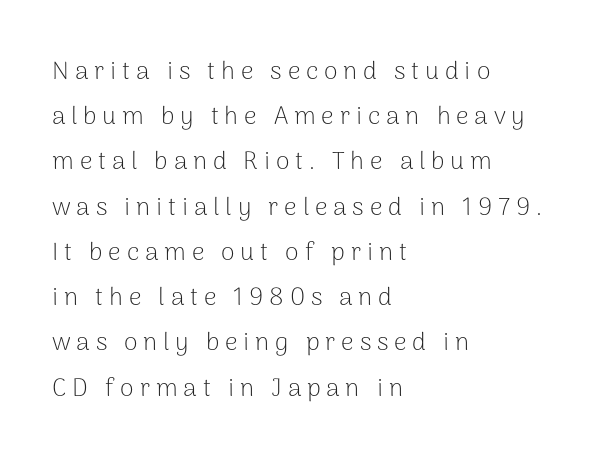
Q: Is the text bold? A: No.
Q: Is the text italic (slanted)? A: No, it is upright.
Q: Is the text underlined? A: No.
Q: How is the paragraph aligned? A: Left-aligned.
Q: Is the spacing between letters normal or unusually wide? A: Unusually wide.
